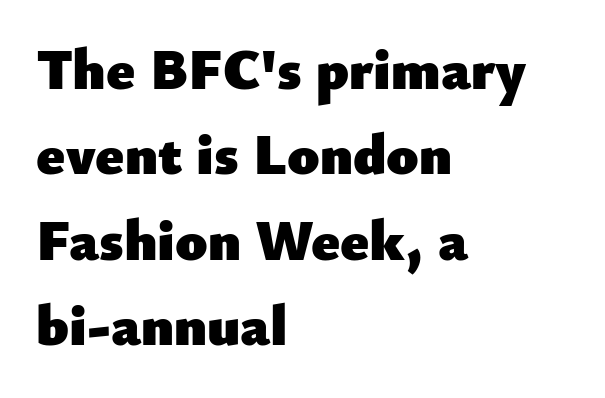
The passage shown is not underscored anywhere. Strong, thick strokes mark this as bold type. The face used here is a sans, in the tradition of grotesques and geometrics. Nobody touched the tracking dial on this one. Italic? Not at all — the glyphs are vertical. Typeset ragged right — the left edge is the straight one.
